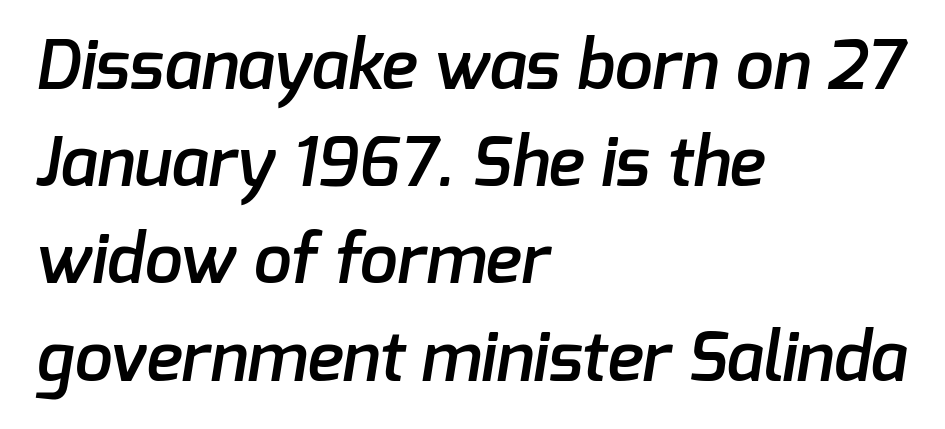
{"serif": "no", "bold": "semi", "weight": "semibold", "width": "normal", "stroke_contrast": "low", "x_height": "medium", "monospaced": "no", "underline": "no", "align": "left", "line_spacing": "normal", "line_spacing_ratio": 1.43, "letter_spacing": "normal", "letter_spacing_em": 0.0, "glyph_px": 68}
